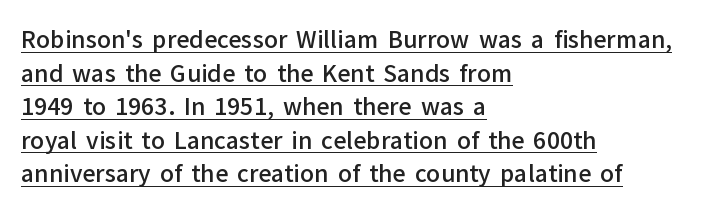
{"italic": "no", "bold": "semi", "underline": "yes", "align": "left", "line_spacing": "normal", "line_spacing_ratio": 1.46, "letter_spacing": "normal", "letter_spacing_em": 0.0, "glyph_px": 23}
